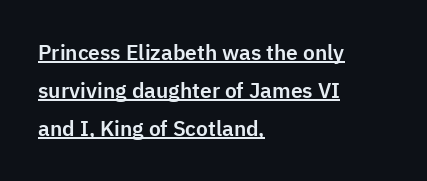
The setting favours the left margin, as ordinary paragraphs usually do. Compared with undecorated copy, this sample adds a rule below the words. Characters follow at the spacing the type designer built in. Tall strokes in this sample are plumb rather than angled.
